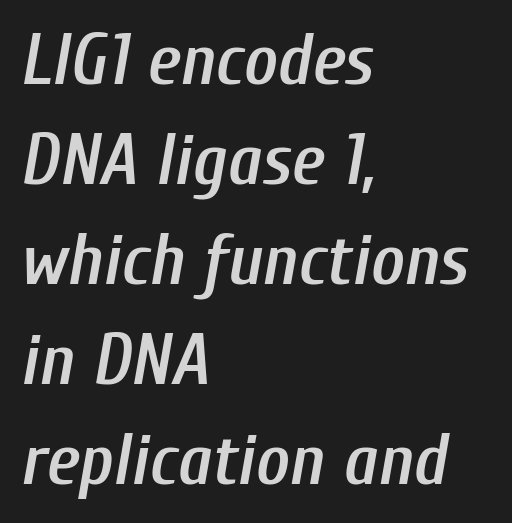
{"italic": "yes", "lean": "right", "slant_degrees": 10, "bold": "semi", "weight": "semibold", "width": "condensed", "stroke_contrast": "low", "x_height": "medium", "monospaced": "no", "underline": "no", "align": "left", "line_spacing": "normal", "line_spacing_ratio": 1.39, "letter_spacing": "normal", "letter_spacing_em": 0.0, "glyph_px": 72}
